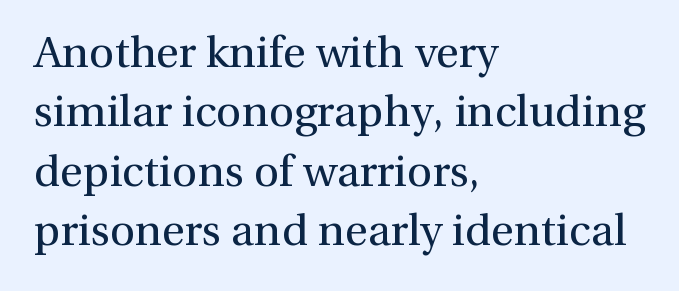
The image shows 44 px regular-weight serif type, upright; set left-aligned, normal line spacing (1.35x), normal letter spacing, not underlined; a medium x-height.
